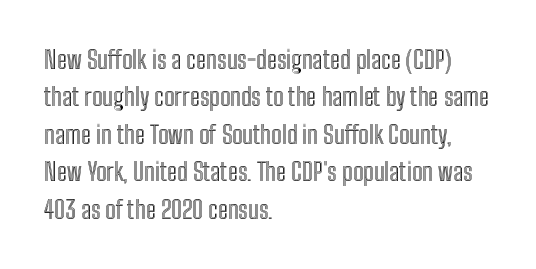
The image shows 25 px text type, upright; set left-aligned, normal line spacing (1.5x), normal letter spacing, not underlined.
